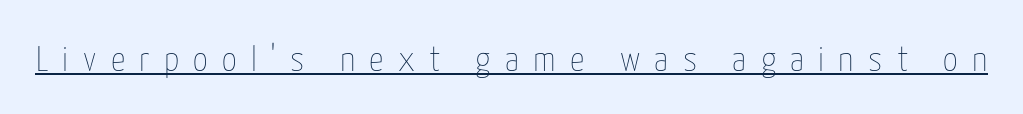
{"italic": "no", "bold": "no", "weight": "thin", "width": "condensed", "stroke_contrast": "low", "x_height": "medium", "monospaced": "no", "underline": "yes", "letter_spacing": "wide", "letter_spacing_em": 0.4, "glyph_px": 36}
